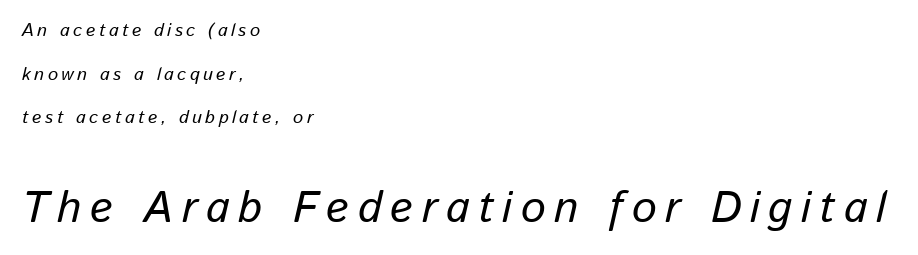
The image shows 44 px text type, italic (leaning right); set left-aligned, loose line spacing (2.42x), not underlined; the second (bottom) block is 2.44x larger; low stroke contrast and a medium x-height.
